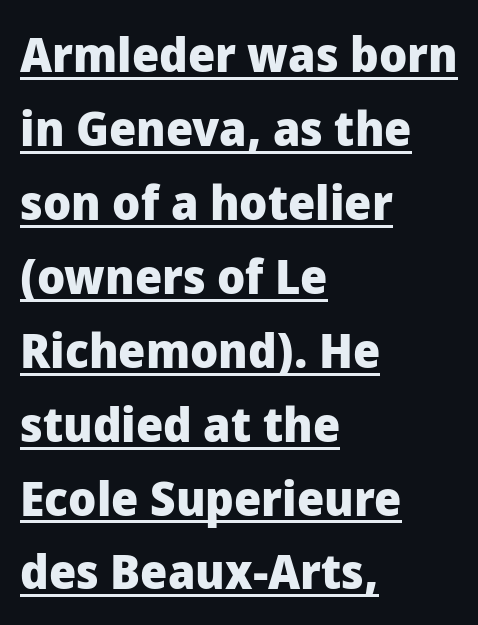
The image shows 48 px heavy sans-serif type, upright; set left-aligned, normal line spacing (1.54x), normal letter spacing, underlined; low stroke contrast and a medium x-height.
